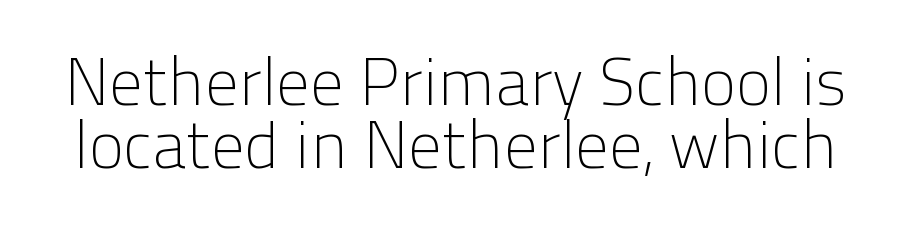
{"serif": "no", "italic": "no", "bold": "no", "weight": "light", "width": "normal", "stroke_contrast": "low", "x_height": "medium", "monospaced": "no", "underline": "no", "line_spacing": "tight", "line_spacing_ratio": 0.96, "letter_spacing": "normal", "letter_spacing_em": 0.0, "glyph_px": 66}
